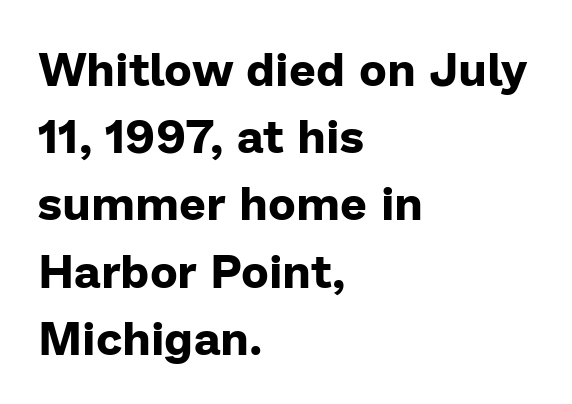
The image shows 47 px bold sans-serif type, upright; set left-aligned, normal line spacing (1.43x), normal letter spacing, not underlined; low stroke contrast and a medium x-height.
